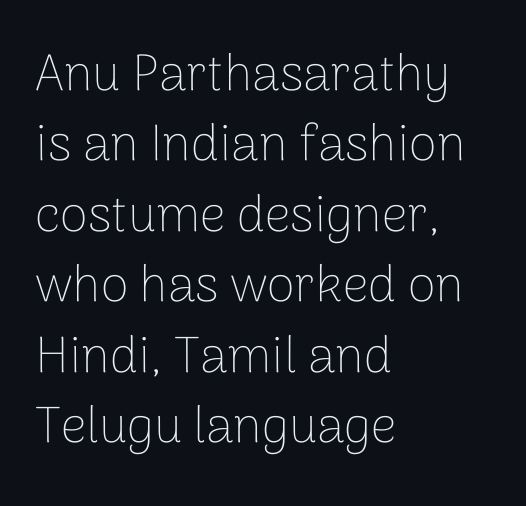
{"serif": "no", "italic": "no", "bold": "no", "weight": "thin", "width": "normal", "stroke_contrast": "low", "x_height": "medium", "monospaced": "no", "underline": "no", "align": "left", "line_spacing": "normal", "line_spacing_ratio": 1.38, "letter_spacing": "normal", "letter_spacing_em": 0.0, "glyph_px": 51}
